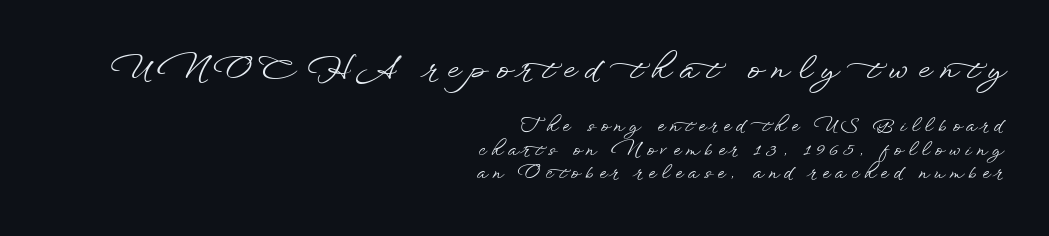
The image shows 31 px wide sans-serif type; set right-aligned, normal line spacing (1.28x), unusually wide letter spacing (+0.31 em), not underlined; the first (top) block is 1.72x larger; low stroke contrast and a small x-height.
